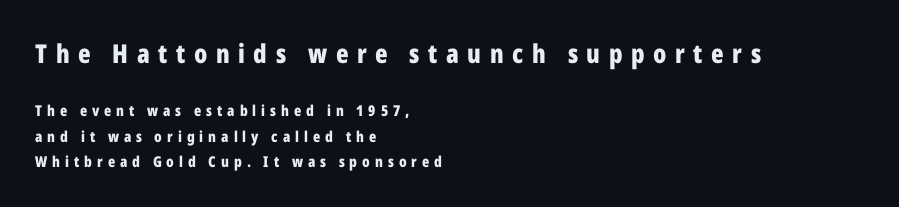
Q: Is the text bold? A: Yes.
Q: Is the text italic (slanted)? A: No, it is upright.
Q: Is the text underlined? A: No.
Q: How is the paragraph aligned? A: Left-aligned.
Q: Is the spacing between letters normal or unusually wide? A: Unusually wide.
Q: Is the spacing between lines tight, normal or loose? A: Normal.
Q: Which block of text is set in a larger size, the first (top) or the second (bottom)? A: The first (top) one.
